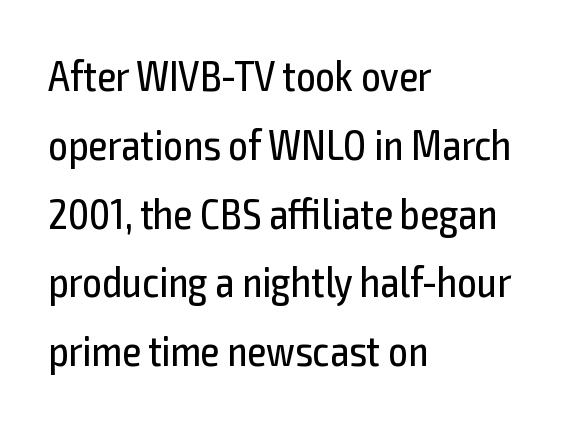
{"serif": "no", "italic": "no", "bold": "no", "weight": "regular", "width": "condensed", "x_height": "medium", "monospaced": "no", "underline": "no", "align": "left", "line_spacing": "normal", "line_spacing_ratio": 1.6, "letter_spacing": "normal", "letter_spacing_em": 0.0, "glyph_px": 43}
